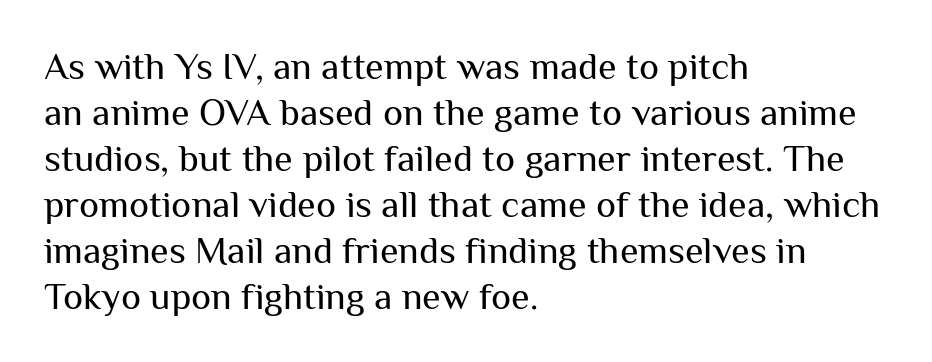
{"serif": "no", "italic": "no", "bold": "no", "weight": "regular", "width": "normal", "stroke_contrast": "medium", "x_height": "medium", "monospaced": "no", "underline": "no", "align": "left", "line_spacing_ratio": 1.21, "letter_spacing": "normal", "letter_spacing_em": 0.0, "glyph_px": 38}
